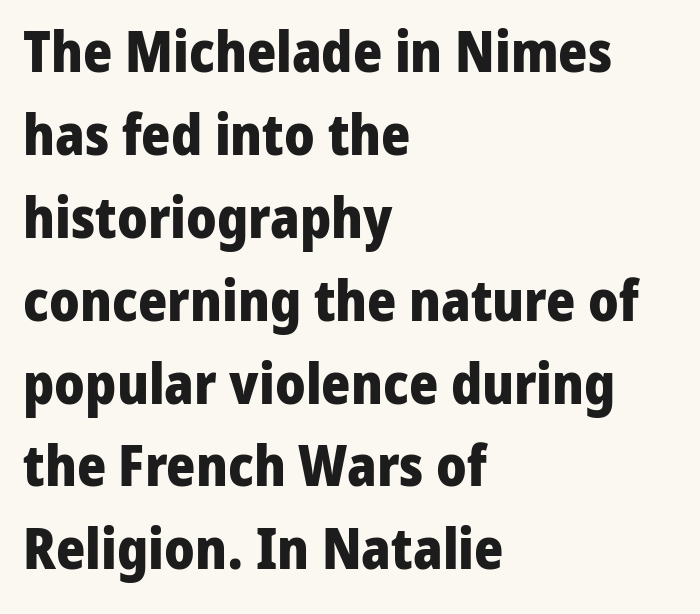
{"serif": "no", "italic": "no", "bold": "yes", "weight": "heavy", "width": "normal", "stroke_contrast": "low", "x_height": "medium", "monospaced": "no", "underline": "no", "align": "left", "line_spacing": "normal", "line_spacing_ratio": 1.48, "letter_spacing": "normal", "letter_spacing_em": 0.0, "glyph_px": 56}
